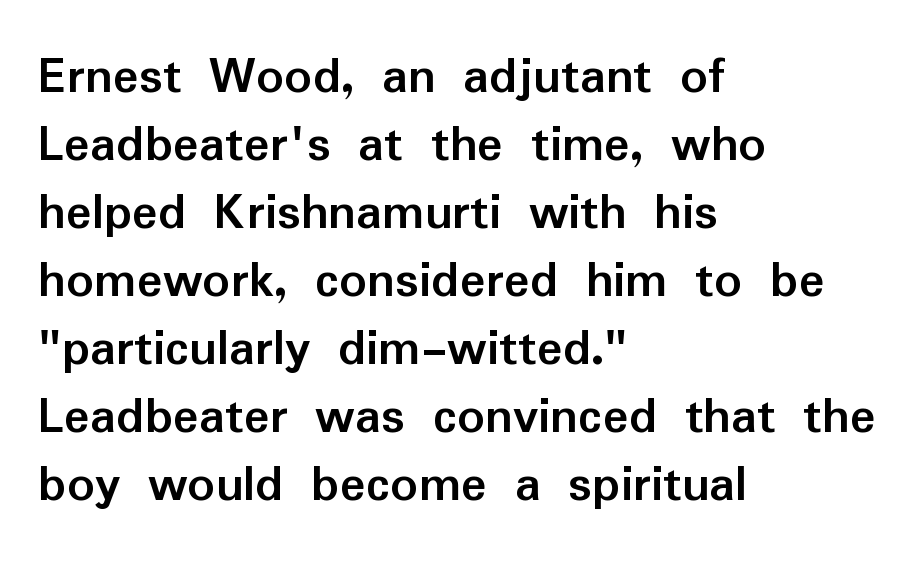
Q: Is the text bold? A: Yes.
Q: Is the text italic (slanted)? A: No, it is upright.
Q: Is the typeface a serif or a sans-serif typeface? A: Sans-serif.
Q: Is the text underlined? A: No.
Q: How is the paragraph aligned? A: Left-aligned.
Q: Is the spacing between letters normal or unusually wide? A: Normal.
Q: Is the spacing between lines tight, normal or loose? A: Normal.
Q: Width (condensed, normal, or wide)? A: Normal.
Q: Stroke contrast? A: Low.
Q: x-height? A: Medium.
Q: Monospaced? A: No.
